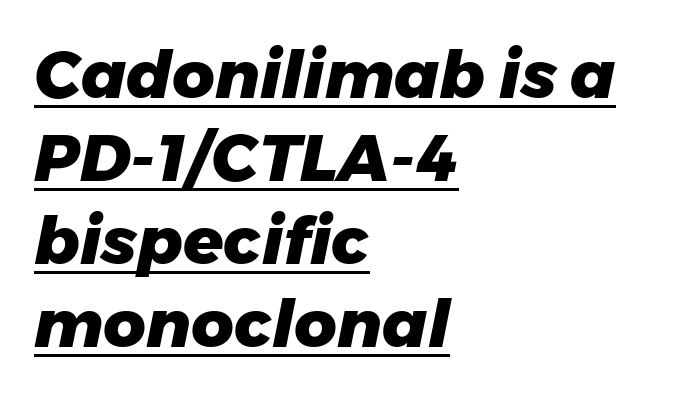
Q: Is the text bold? A: Yes.
Q: Is the text italic (slanted)? A: Yes, it leans right by about 11 degrees.
Q: Is the text underlined? A: Yes.
Q: How is the paragraph aligned? A: Left-aligned.
Q: Is the spacing between letters normal or unusually wide? A: Normal.
Q: Is the spacing between lines tight, normal or loose? A: Normal.
Q: Width (condensed, normal, or wide)? A: Normal.
Q: Stroke contrast? A: Low.
Q: x-height? A: Medium.
Q: Monospaced? A: No.
